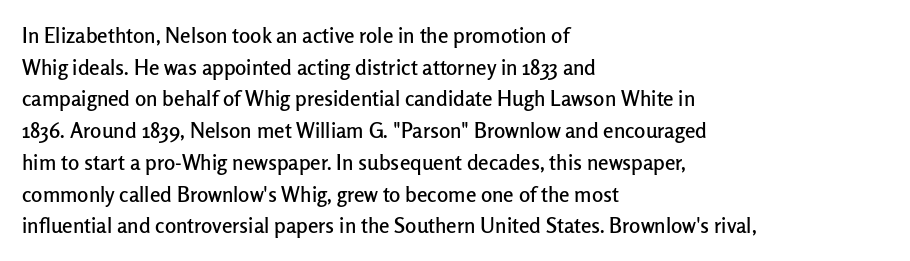
Has an underline been added? It has not. Do the letters lean? They stand straight. Notice how descenders clear the ascenders below comfortably — that's standard leading. The line texture is even and compact thanks to regular tracking.
